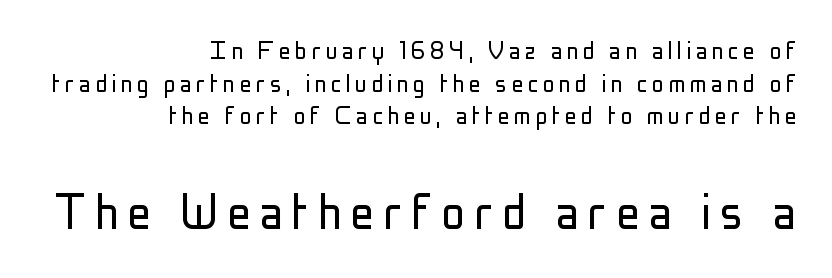
The image shows 60 px light, condensed sans-serif type, upright; set right-aligned, tight line spacing (1.09x), not underlined; the second (bottom) block is 2.0x larger; low stroke contrast and a medium x-height.
